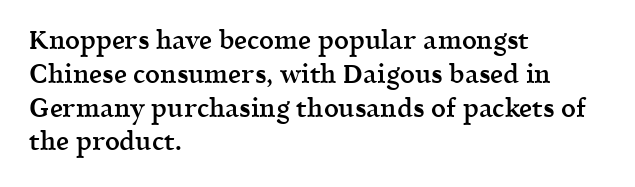
{"italic": "no", "bold": "semi", "underline": "no", "align": "left", "line_spacing": "normal", "line_spacing_ratio": 1.3, "letter_spacing": "normal", "letter_spacing_em": 0.0, "glyph_px": 26}
